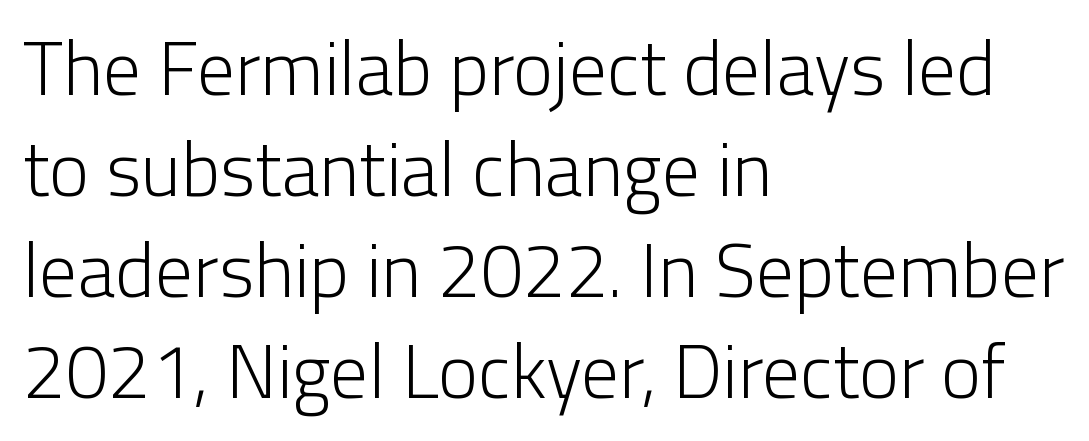
Q: Is the text bold? A: No.
Q: Is the text italic (slanted)? A: No, it is upright.
Q: Is the typeface a serif or a sans-serif typeface? A: Sans-serif.
Q: Is the text underlined? A: No.
Q: How is the paragraph aligned? A: Left-aligned.
Q: Is the spacing between letters normal or unusually wide? A: Normal.
Q: Is the spacing between lines tight, normal or loose? A: Normal.
Q: Width (condensed, normal, or wide)? A: Normal.
Q: Stroke contrast? A: Low.
Q: x-height? A: Medium.
Q: Monospaced? A: No.
